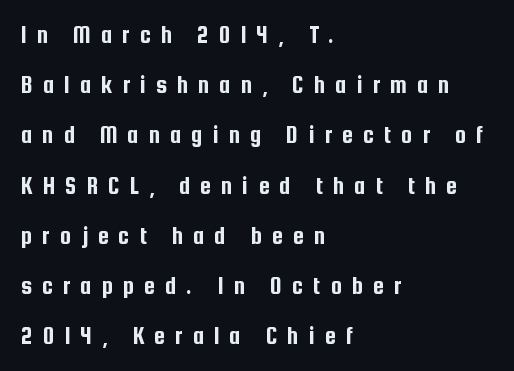
{"italic": "no", "underline": "no", "align": "left", "line_spacing": "loose", "line_spacing_ratio": 2.01, "letter_spacing": "wide", "letter_spacing_em": 0.4, "glyph_px": 25}
